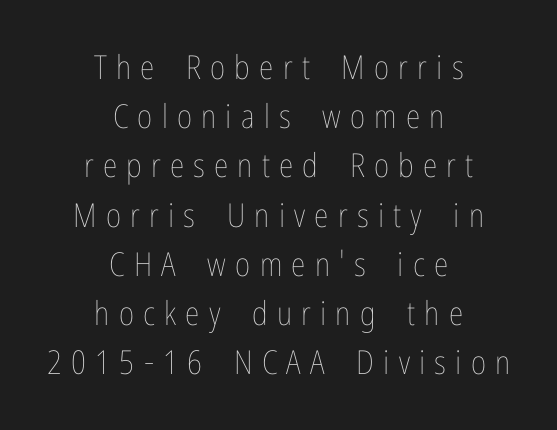
{"italic": "no", "bold": "no", "weight": "thin", "width": "condensed", "stroke_contrast": "low", "x_height": "medium", "monospaced": "no", "underline": "no", "align": "center", "line_spacing": "normal", "line_spacing_ratio": 1.49, "letter_spacing": "wide", "letter_spacing_em": 0.28, "glyph_px": 33}
